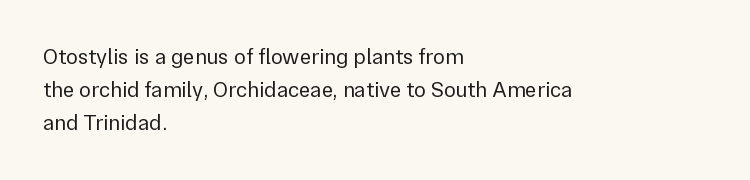
Q: Is the text bold? A: No.
Q: Is the text italic (slanted)? A: No, it is upright.
Q: Is the text underlined? A: No.
Q: How is the paragraph aligned? A: Left-aligned.
Q: Is the spacing between letters normal or unusually wide? A: Normal.
Q: Is the spacing between lines tight, normal or loose? A: Normal.
